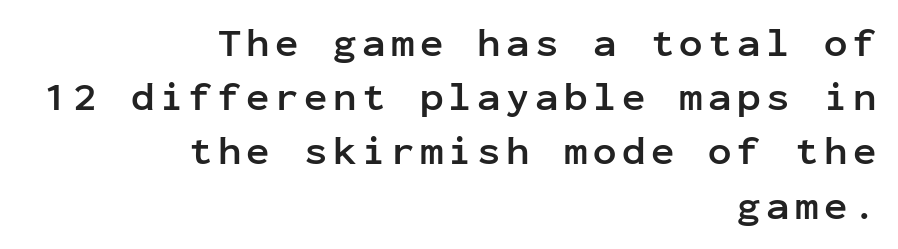
{"serif": "no", "italic": "no", "bold": "yes", "weight": "semibold", "width": "normal", "stroke_contrast": "low", "x_height": "medium", "monospaced": "yes", "underline": "no", "align": "right", "line_spacing": "normal", "line_spacing_ratio": 1.39, "glyph_px": 39}
